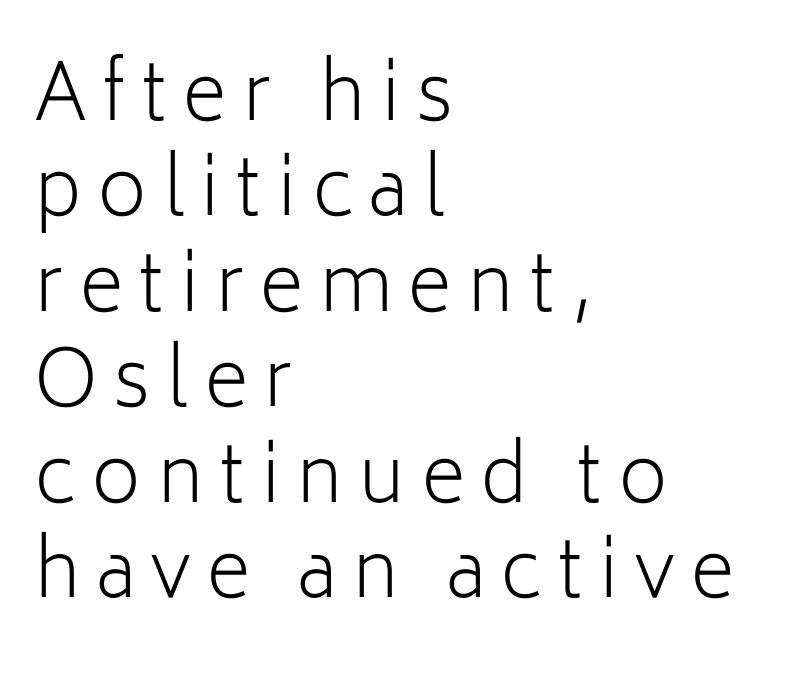
These lines were composed using upright roman letters. Glance below the letters and you will spot only blank space. The glyphs in this specimen are sans serif. The gaps between neighbouring characters are conspicuously large. The passage shown is typed in a proportional face where columns would drift.
